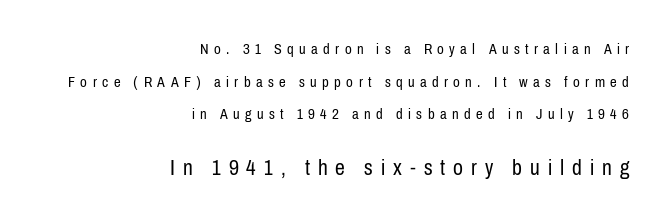
Q: Is the text bold? A: No.
Q: Is the text italic (slanted)? A: No, it is upright.
Q: Is the text underlined? A: No.
Q: How is the paragraph aligned? A: Right-aligned.
Q: Is the spacing between letters normal or unusually wide? A: Unusually wide.
Q: Is the spacing between lines tight, normal or loose? A: Loose.
Q: Which block of text is set in a larger size, the first (top) or the second (bottom)? A: The second (bottom) one.
